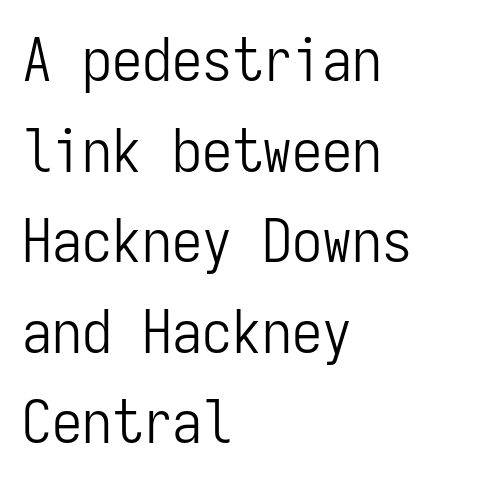
Here the glyphs are tracked normally, forming tight word shapes. Weight: in the light-to-regular range. The letters march in equal steps, a hallmark of fixed-pitch type. Stroke terminals: plain, sans-serif. The leading is moderate, giving the passage an even texture. These lines stack with their left ends in a neat column.
